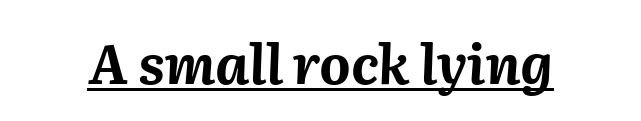
No extra tracking has been applied to these lines. Strong, thick strokes mark this as bold type. The letters advance in unequal steps, a hallmark of proportional type. Characters are canted at an angle relative to the baseline's perpendicular.
